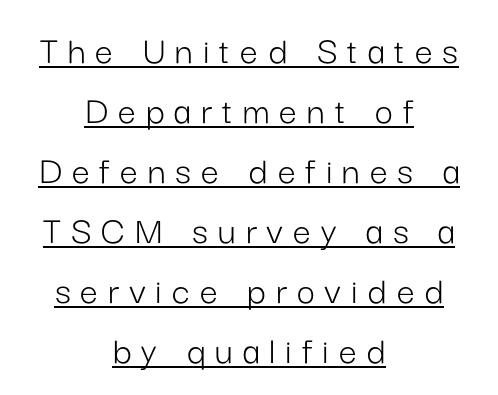
The image shows 40 px light sans-serif type, upright; set centered, normal line spacing (1.5x), unusually wide letter spacing (+0.25 em), underlined; low stroke contrast and a medium x-height.
